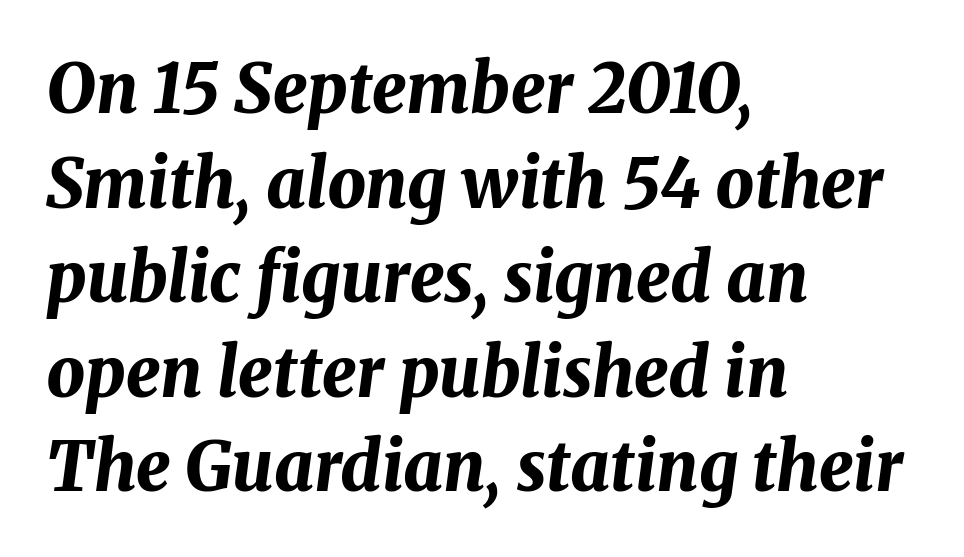
The face used here is proportionally spaced, like ordinary book or web type. The space directly below the letters is spotless. Normally led — the rows are evenly, conventionally spaced. Emphasis-style slanted type is in use. The letterforms sit shoulder to shoulder at normal distance. If you drew a ruler down the left edge, every line would touch it.
